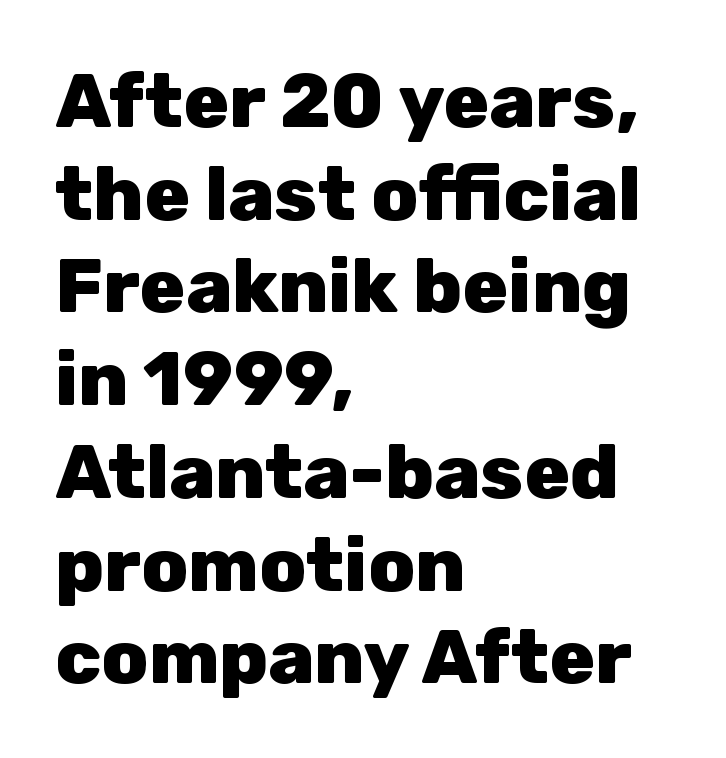
Q: Is the text bold? A: Yes.
Q: Is the text italic (slanted)? A: No, it is upright.
Q: Is the typeface a serif or a sans-serif typeface? A: Sans-serif.
Q: Is the text underlined? A: No.
Q: How is the paragraph aligned? A: Left-aligned.
Q: Is the spacing between letters normal or unusually wide? A: Normal.
Q: Width (condensed, normal, or wide)? A: Normal.
Q: Stroke contrast? A: Low.
Q: x-height? A: Medium.
Q: Monospaced? A: No.
